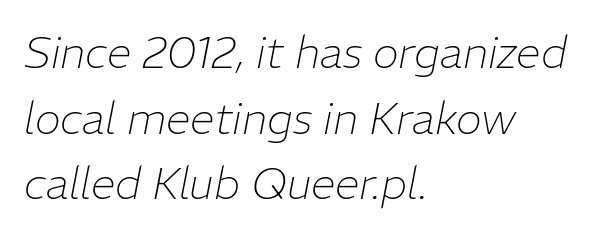
Q: Is the text bold? A: No.
Q: Is the text italic (slanted)? A: Yes, it leans right by about 11 degrees.
Q: Is the text underlined? A: No.
Q: How is the paragraph aligned? A: Left-aligned.
Q: Is the spacing between letters normal or unusually wide? A: Normal.
Q: Is the spacing between lines tight, normal or loose? A: Normal.
Q: Width (condensed, normal, or wide)? A: Normal.
Q: Stroke contrast? A: Low.
Q: x-height? A: Medium.
Q: Monospaced? A: No.
